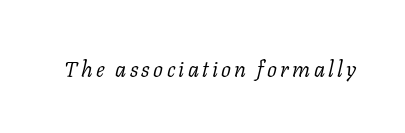
Q: Is the text bold? A: No.
Q: Is the text italic (slanted)? A: Yes, it leans right by about 11 degrees.
Q: Is the text underlined? A: No.
